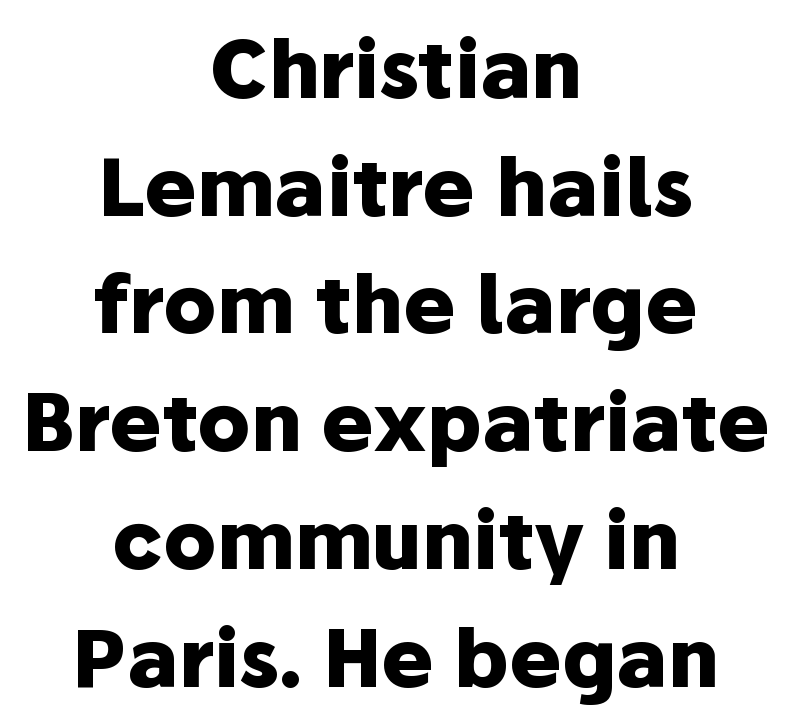
The image shows 79 px heavy sans-serif type, upright; set centered, normal line spacing (1.49x), normal letter spacing, not underlined; low stroke contrast and a medium x-height.
